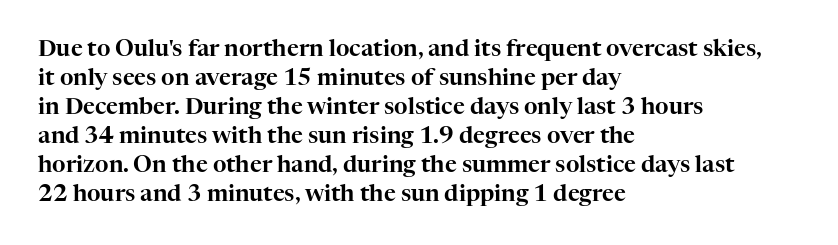
{"italic": "no", "underline": "no", "align": "left", "line_spacing": "normal", "line_spacing_ratio": 1.26, "letter_spacing": "normal", "letter_spacing_em": 0.0, "glyph_px": 23}
